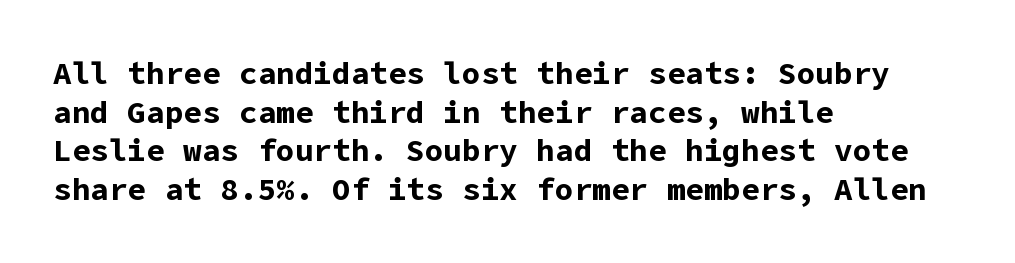
Normally led — the rows are evenly, conventionally spaced. Each word holds together tightly as a unit, with standard inter-letter gaps. Stroke terminals: plain, sans-serif. Letters rest on an invisible, unmarked baseline. When letters stand straight like this, we call the style roman or upright.
